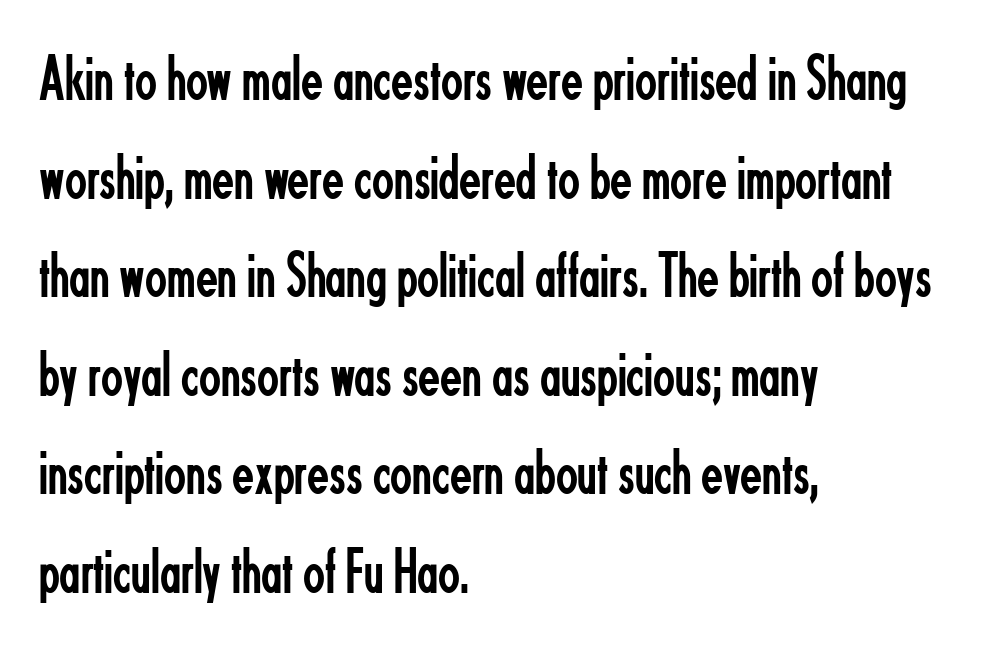
{"serif": "no", "italic": "no", "bold": "no", "weight": "regular", "width": "condensed", "stroke_contrast": "low", "x_height": "small", "monospaced": "no", "underline": "no", "align": "left", "line_spacing": "normal", "line_spacing_ratio": 1.54, "letter_spacing": "normal", "letter_spacing_em": 0.0, "glyph_px": 64}
